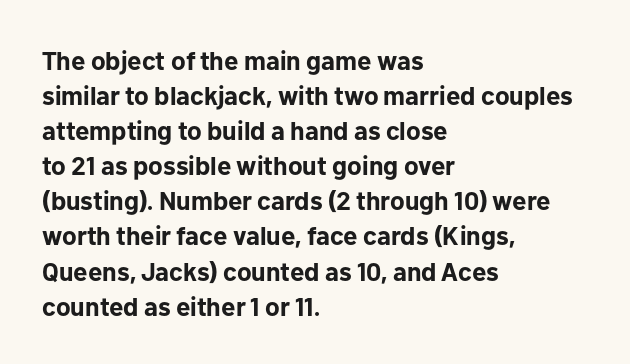
Q: Is the text bold? A: Yes.
Q: Is the text italic (slanted)? A: No, it is upright.
Q: Is the text underlined? A: No.
Q: How is the paragraph aligned? A: Left-aligned.
Q: Is the spacing between letters normal or unusually wide? A: Normal.
Q: Is the spacing between lines tight, normal or loose? A: Normal.
